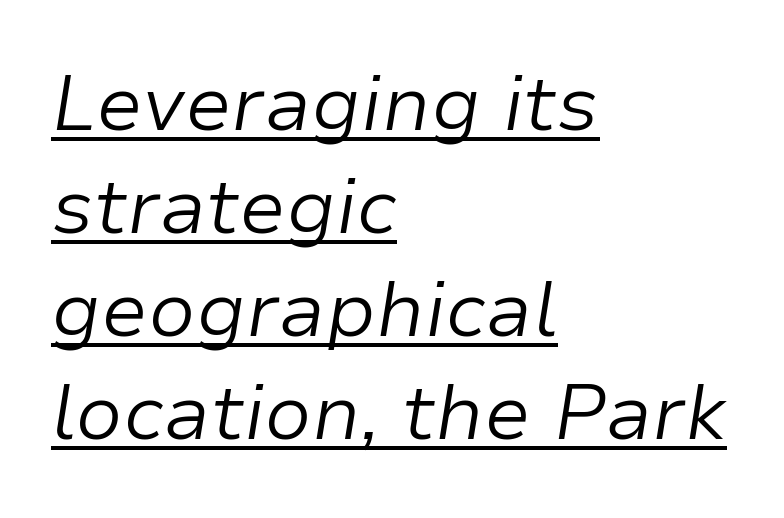
The image shows 78 px light type, italic (leaning right); set left-aligned, normal line spacing (1.32x), normal letter spacing, underlined; low stroke contrast and a medium x-height.
